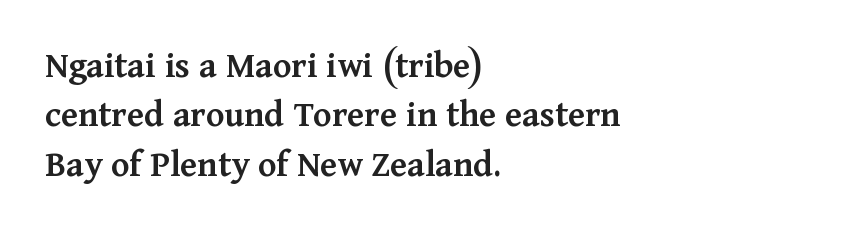
Q: Is the text bold? A: Semi-bold.
Q: Is the text italic (slanted)? A: No, it is upright.
Q: Is the typeface a serif or a sans-serif typeface? A: Serif.
Q: Is the text underlined? A: No.
Q: How is the paragraph aligned? A: Left-aligned.
Q: Is the spacing between letters normal or unusually wide? A: Normal.
Q: Is the spacing between lines tight, normal or loose? A: Normal.
Q: Width (condensed, normal, or wide)? A: Normal.
Q: Stroke contrast? A: Medium.
Q: x-height? A: Medium.
Q: Monospaced? A: No.
